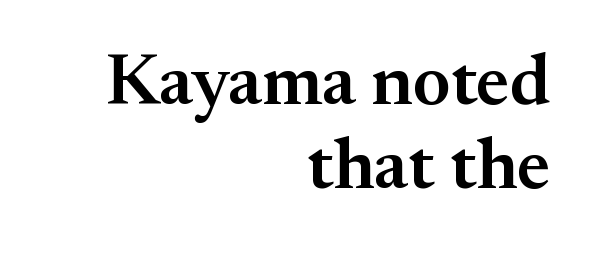
{"serif": "yes", "italic": "no", "bold": "semi", "weight": "semibold", "width": "normal", "stroke_contrast": "medium", "x_height": "small", "monospaced": "no", "underline": "no", "align": "right", "line_spacing_ratio": 1.16, "letter_spacing": "normal", "letter_spacing_em": 0.0, "glyph_px": 72}
